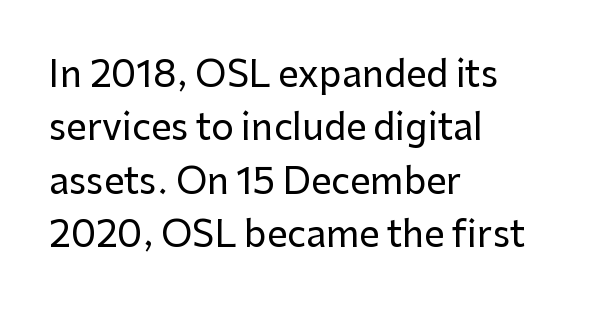
The image shows 36 px sans-serif type, upright; set left-aligned, normal line spacing (1.48x), normal letter spacing, not underlined; low stroke contrast and a medium x-height.
